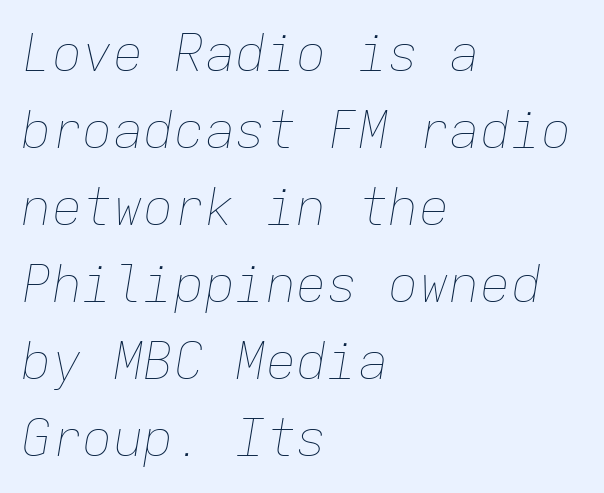
The image shows 51 px thin type, italic (leaning right), monospaced; set left-aligned, normal line spacing (1.51x), normal letter spacing, not underlined; low stroke contrast and a medium x-height.
